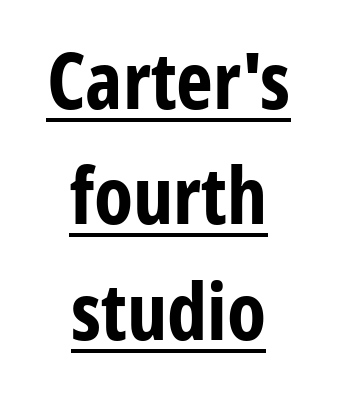
The image shows 79 px bold, condensed sans-serif type, upright; set centered, normal line spacing (1.46x), normal letter spacing, underlined; low stroke contrast and a medium x-height.
